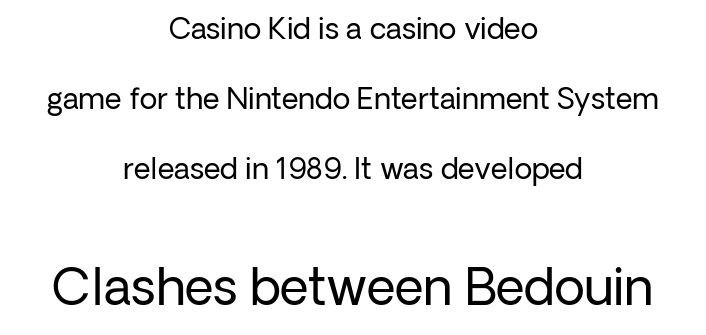
Stroke thickness stays within the range of a standard reading face or lighter. These lines stack symmetrically, like a column narrowing and widening about its center. Of the two passages, the one underneath uses the larger point size. Serifs: no, the terminals of the letterforms are clean.
